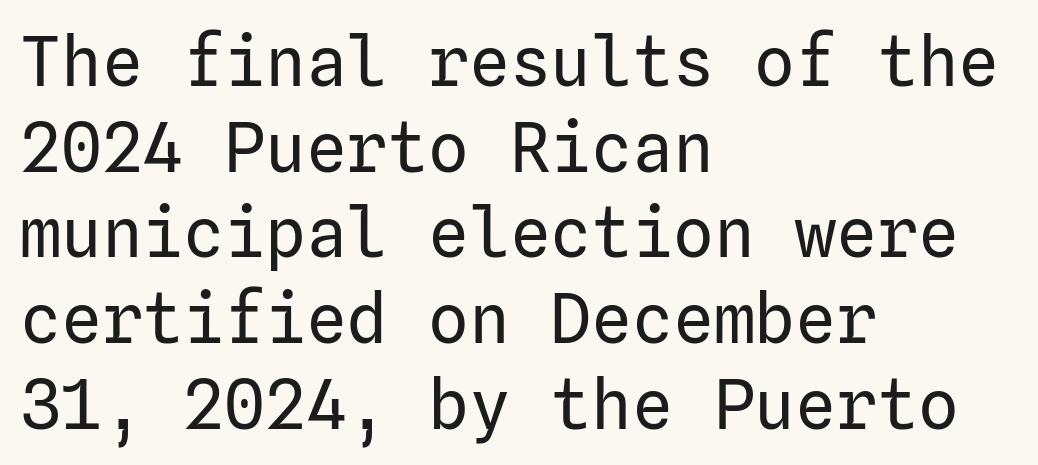
Q: Is the text bold? A: No.
Q: Is the text italic (slanted)? A: No, it is upright.
Q: Is the typeface a serif or a sans-serif typeface? A: Sans-serif.
Q: Is the text underlined? A: No.
Q: How is the paragraph aligned? A: Left-aligned.
Q: Is the spacing between letters normal or unusually wide? A: Normal.
Q: Is the spacing between lines tight, normal or loose? A: Normal.
Q: Width (condensed, normal, or wide)? A: Normal.
Q: Stroke contrast? A: Low.
Q: x-height? A: Medium.
